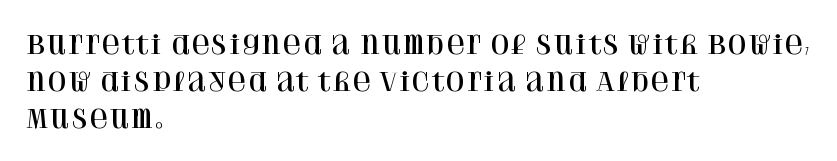
{"italic": "no", "underline": "no", "align": "left", "line_spacing": "normal", "line_spacing_ratio": 1.49, "letter_spacing": "normal", "letter_spacing_em": 0.0, "glyph_px": 25}
